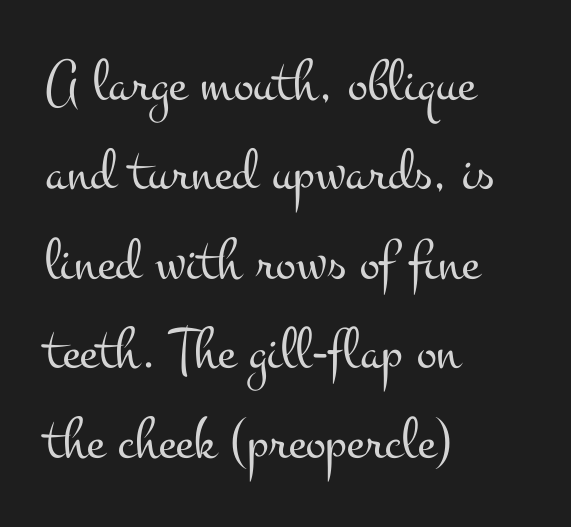
The image shows 60 px light, wide serif type; set left-aligned, normal line spacing (1.49x), normal letter spacing, not underlined; medium stroke contrast and a small x-height.
